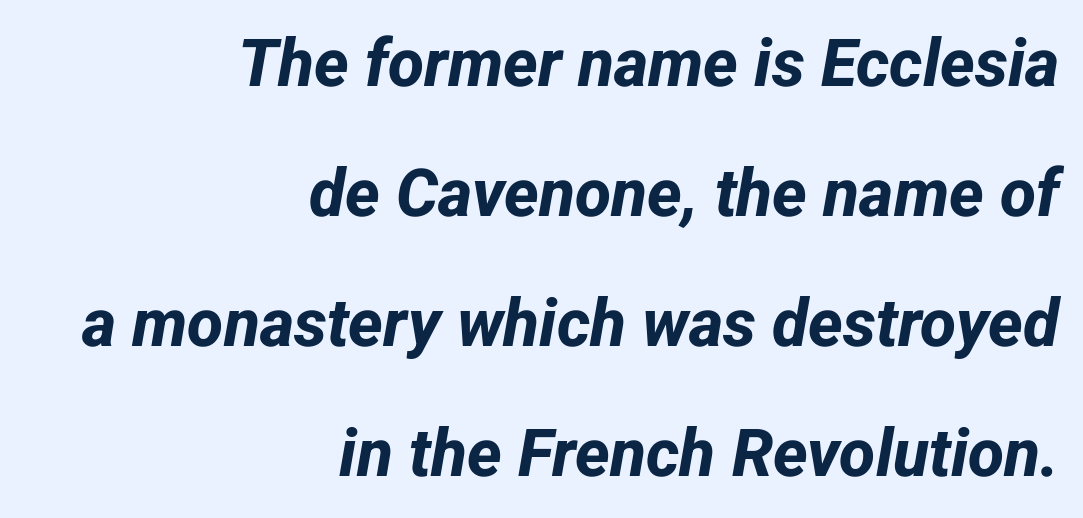
Heft: maximum for text — a bold. Decoration check: the copy has no underline. Line spacing here is loose. Observe the absence of serifs on each vertical stroke in this sample. The rendering uses natural spacing where letterforms have individual widths.
